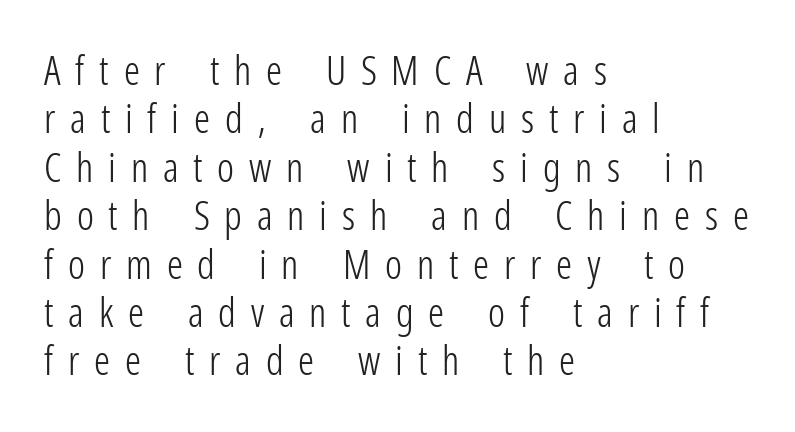
The image shows 40 px light, condensed sans-serif type, upright; set left-aligned, line spacing 1.21x, unusually wide letter spacing (+0.37 em), not underlined; low stroke contrast and a medium x-height.
